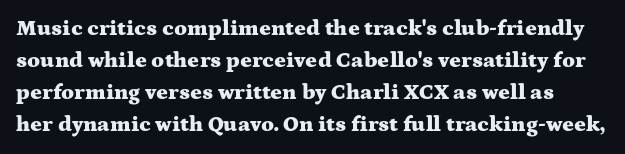
{"italic": "no", "bold": "yes", "underline": "no", "line_spacing": "normal", "line_spacing_ratio": 1.46, "letter_spacing": "normal", "letter_spacing_em": 0.0, "glyph_px": 22}
